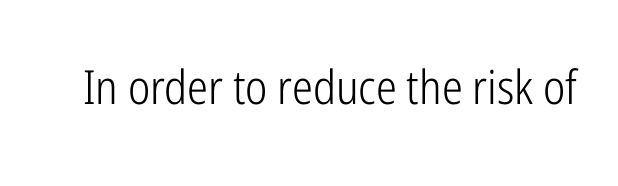
{"serif": "no", "italic": "no", "bold": "no", "weight": "light", "width": "condensed", "stroke_contrast": "low", "x_height": "medium", "monospaced": "no", "underline": "no", "letter_spacing": "normal", "letter_spacing_em": 0.0, "glyph_px": 47}
